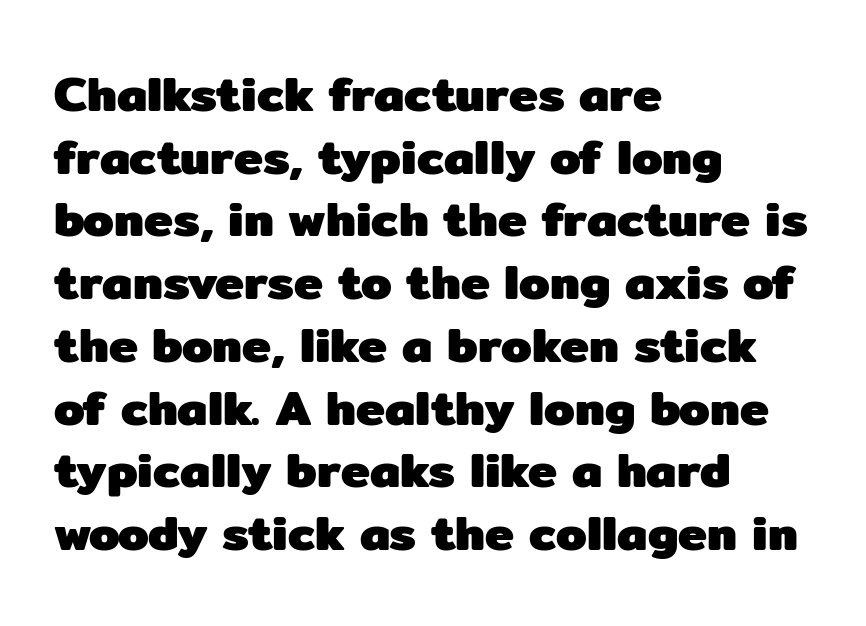
The image shows 49 px heavy sans-serif type, upright; set left-aligned, normal line spacing (1.28x), normal letter spacing, not underlined; low stroke contrast and a medium x-height.
